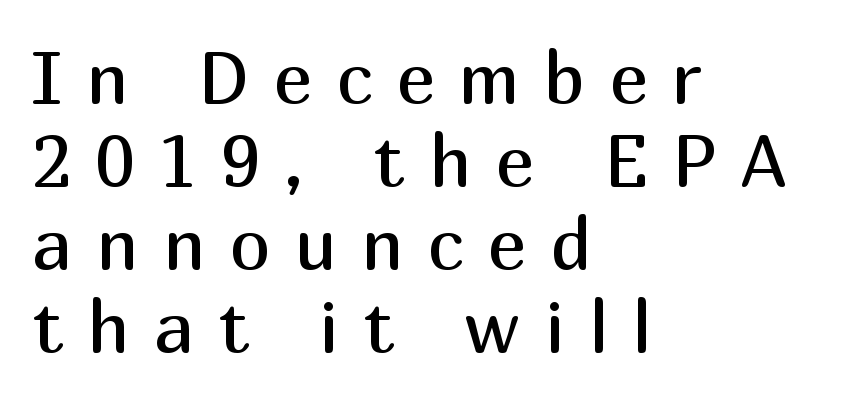
{"serif": "no", "italic": "no", "bold": "no", "weight": "regular", "width": "normal", "stroke_contrast": "medium", "x_height": "medium", "monospaced": "no", "underline": "no", "align": "left", "line_spacing": "tight", "line_spacing_ratio": 1.12, "letter_spacing": "wide", "letter_spacing_em": 0.32, "glyph_px": 74}
